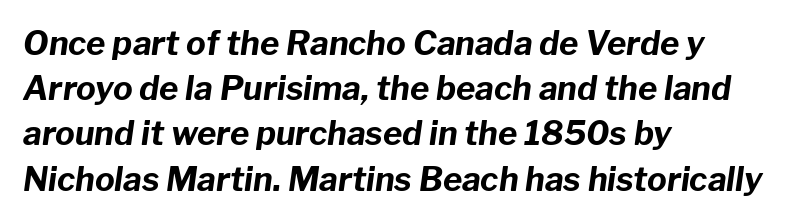
{"italic": "yes", "lean": "right", "slant_degrees": 8, "bold": "yes", "weight": "bold", "width": "normal", "stroke_contrast": "low", "x_height": "medium", "monospaced": "no", "underline": "no", "align": "left", "line_spacing": "normal", "line_spacing_ratio": 1.37, "letter_spacing": "normal", "letter_spacing_em": 0.0, "glyph_px": 33}
